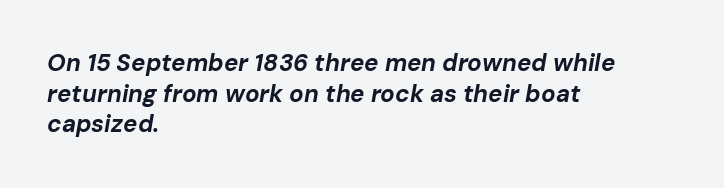
Baseline-to-baseline distance is the conventional proportion of letter height. A full-strength bold gives these letters their thick strokes. Line beginnings align vertically; line endings do not. Words float on clear page, feet unadorned.
